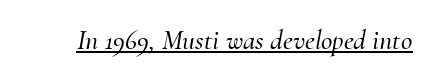
{"serif": "yes", "italic": "yes", "lean": "right", "slant_degrees": 10, "width": "normal", "stroke_contrast": "medium", "x_height": "small", "monospaced": "no", "underline": "yes", "letter_spacing": "normal", "letter_spacing_em": 0.0, "glyph_px": 28}
